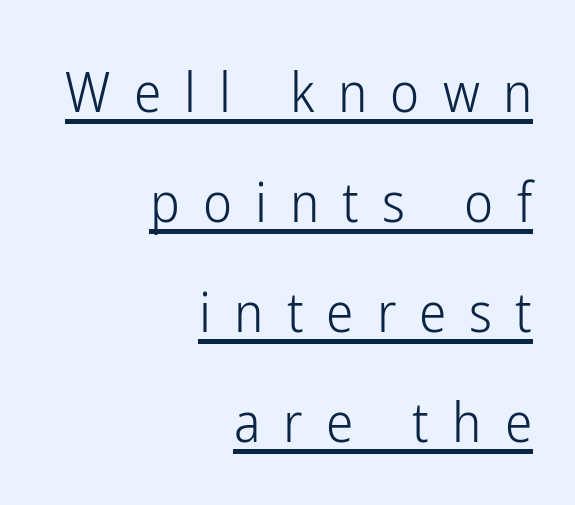
Q: Is the text bold? A: No.
Q: Is the text italic (slanted)? A: No, it is upright.
Q: Is the typeface a serif or a sans-serif typeface? A: Sans-serif.
Q: Is the text underlined? A: Yes.
Q: How is the paragraph aligned? A: Right-aligned.
Q: Is the spacing between letters normal or unusually wide? A: Unusually wide.
Q: Is the spacing between lines tight, normal or loose? A: Loose.
Q: Width (condensed, normal, or wide)? A: Condensed.
Q: Stroke contrast? A: Low.
Q: x-height? A: Medium.
Q: Monospaced? A: No.
